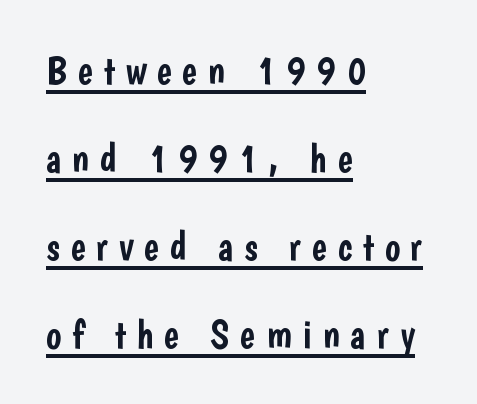
The image shows 40 px condensed sans-serif type, upright; set left-aligned, loose line spacing (2.2x), unusually wide letter spacing (+0.27 em), underlined; low stroke contrast and a medium x-height.
